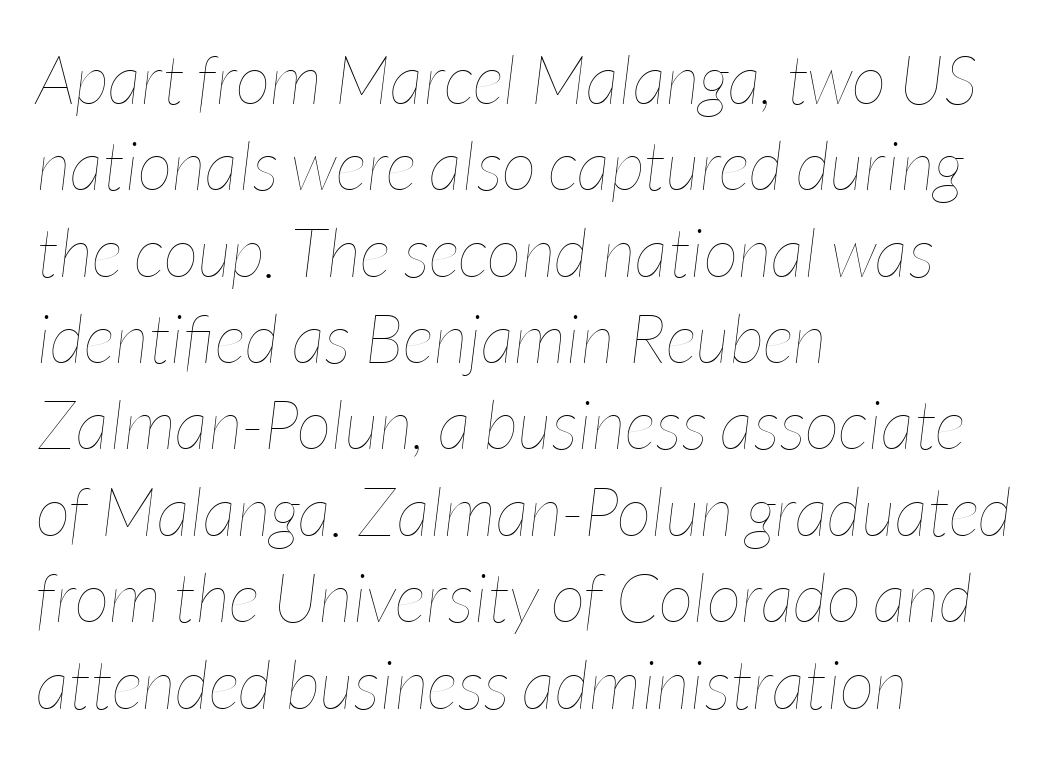
{"italic": "yes", "lean": "right", "slant_degrees": 7, "bold": "no", "weight": "thin", "width": "condensed", "stroke_contrast": "low", "x_height": "medium", "monospaced": "no", "underline": "no", "align": "left", "line_spacing": "normal", "line_spacing_ratio": 1.27, "letter_spacing": "normal", "letter_spacing_em": 0.0, "glyph_px": 68}
